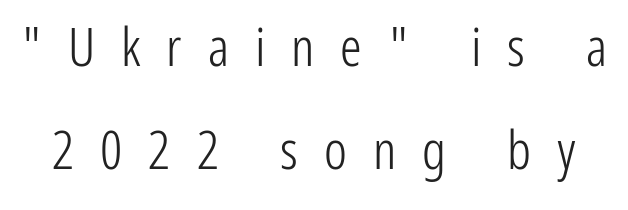
{"serif": "no", "italic": "no", "bold": "no", "weight": "light", "width": "condensed", "stroke_contrast": "low", "x_height": "medium", "monospaced": "no", "underline": "no", "line_spacing": "loose", "line_spacing_ratio": 1.91, "letter_spacing": "wide", "letter_spacing_em": 0.48, "glyph_px": 54}
